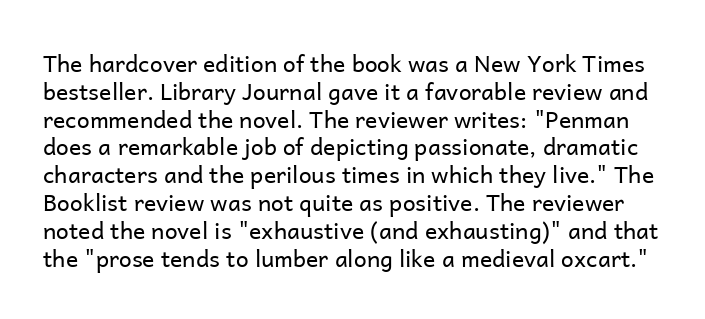
{"italic": "no", "bold": "no", "underline": "no", "line_spacing_ratio": 1.21, "letter_spacing": "normal", "letter_spacing_em": 0.0, "glyph_px": 23}
